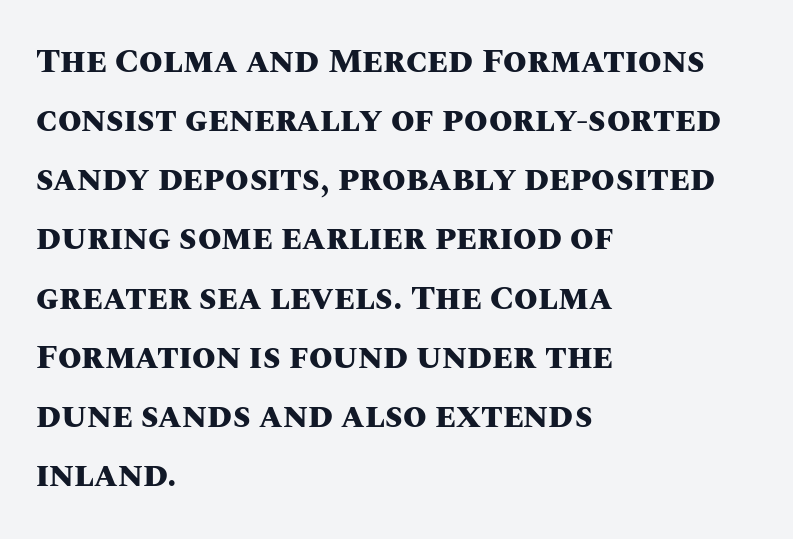
The image shows 34 px heavy type, upright; set left-aligned, line spacing 1.74x, normal letter spacing, not underlined; medium stroke contrast and a large x-height.
